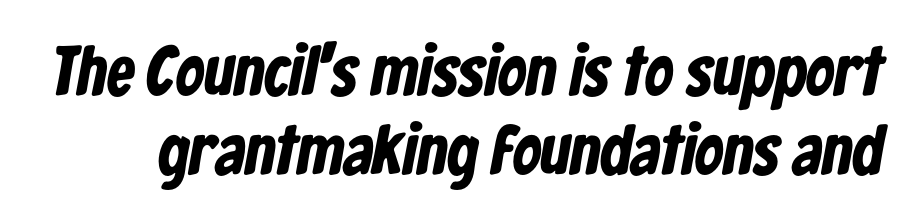
The image shows 70 px bold, condensed sans-serif type; set tight line spacing (1.13x), normal letter spacing, not underlined; low stroke contrast and a medium x-height.
